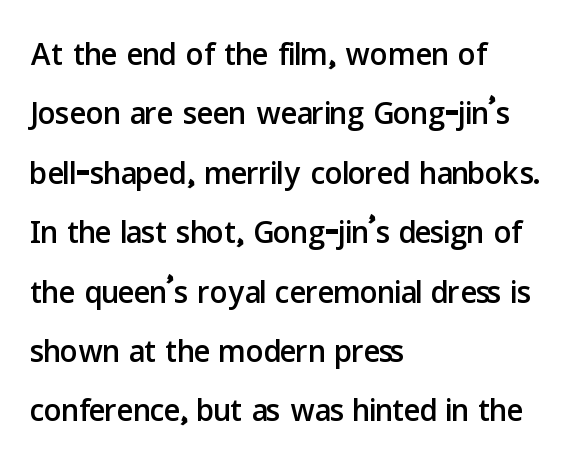
Q: Is the text italic (slanted)? A: No, it is upright.
Q: Is the typeface a serif or a sans-serif typeface? A: Sans-serif.
Q: Is the text underlined? A: No.
Q: How is the paragraph aligned? A: Left-aligned.
Q: Is the spacing between letters normal or unusually wide? A: Normal.
Q: Is the spacing between lines tight, normal or loose? A: Normal.
Q: Width (condensed, normal, or wide)? A: Normal.
Q: Stroke contrast? A: Low.
Q: x-height? A: Medium.
Q: Monospaced? A: No.
